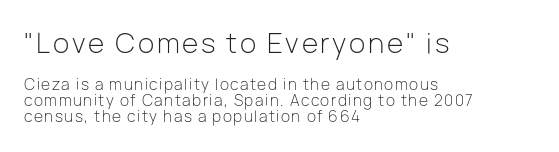
{"italic": "no", "bold": "no", "underline": "no", "align": "left", "line_spacing": "tight", "line_spacing_ratio": 1.06, "larger_block": "first", "size_ratio": 1.8, "glyph_px": 27}
